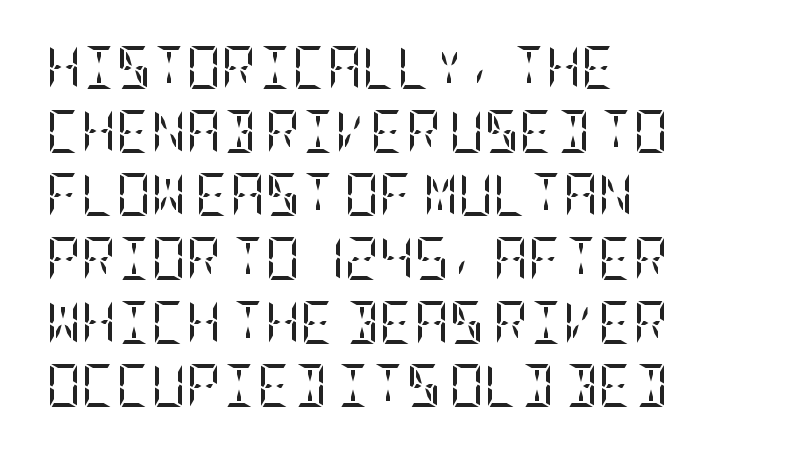
Look at the tracking — it's just the regular setting, nothing added. The lettering holds an erect, upright posture throughout. The font family rendered here belongs to the serif group. The letterforms sit at book weight or below. The rendering uses a moderate line-height, typical for paragraphs.
